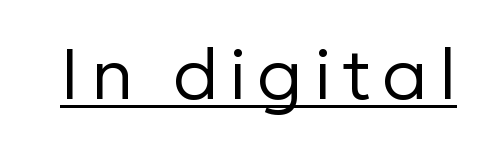
Font category for this specimen: sans-serif. You could not count columns in this text — the font is proportionally spaced. Designer's note — italics off, roman on. The face used here appears with an underline applied. Is this a heavy cut? Hardly; it is regular or lighter.
